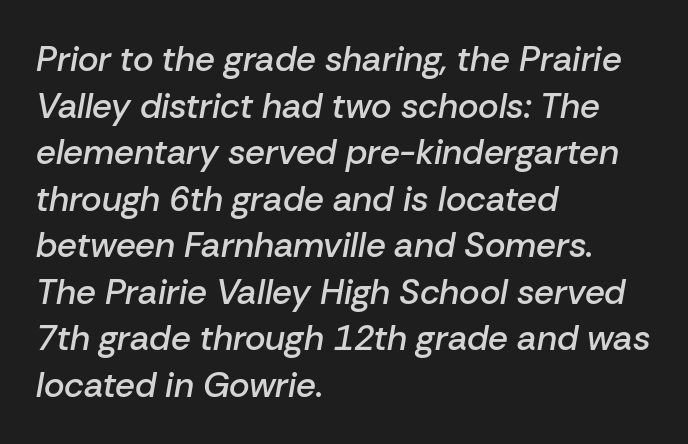
The image shows 35 px semibold type, italic (leaning right); set left-aligned, normal line spacing (1.33x), normal letter spacing, not underlined; low stroke contrast and a medium x-height.
